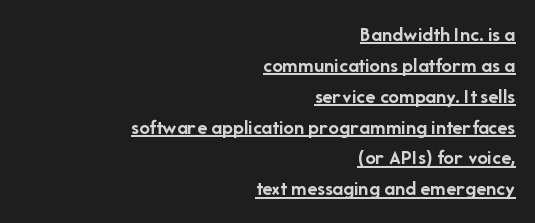
Descenders here cross a horizontal rule under the line. The sample has been set heavy, in full bold. Observe the ordinary spacing: letters are neighbours, not strangers. Tall strokes in this sample are plumb rather than angled.
